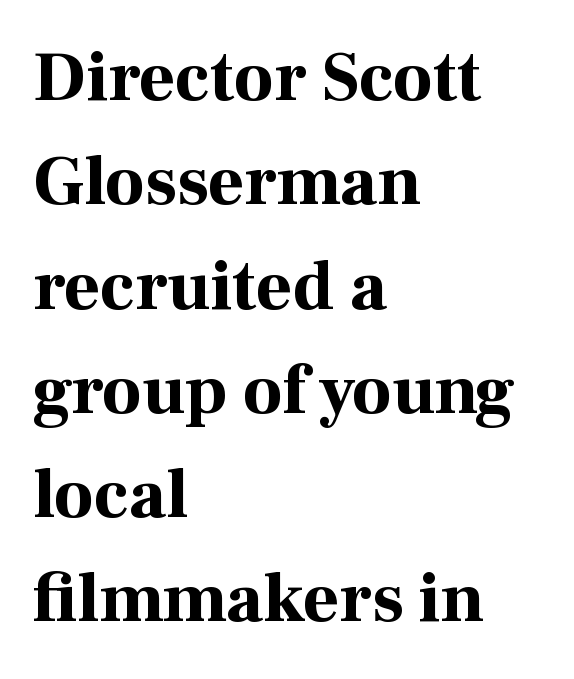
No italicization has been applied; the sample stays upright. Type without underlining. In terms of letterspacing, this is plain default setting. The letters carry serifs — small finishing strokes at the ends of their stems. Short and long lines alike share a common starting point at left. These lines are rendered in a variable-pitch font.
